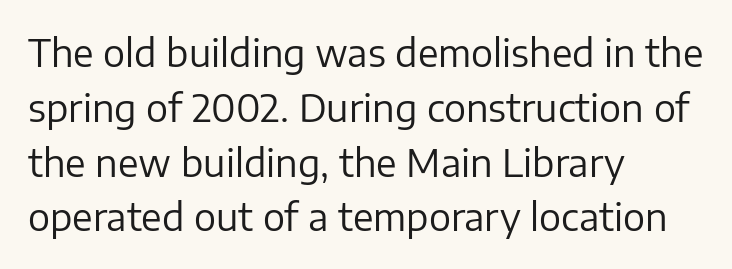
The image shows 37 px regular-weight sans-serif type, upright; set left-aligned, normal line spacing (1.48x), normal letter spacing, not underlined; low stroke contrast and a medium x-height.
